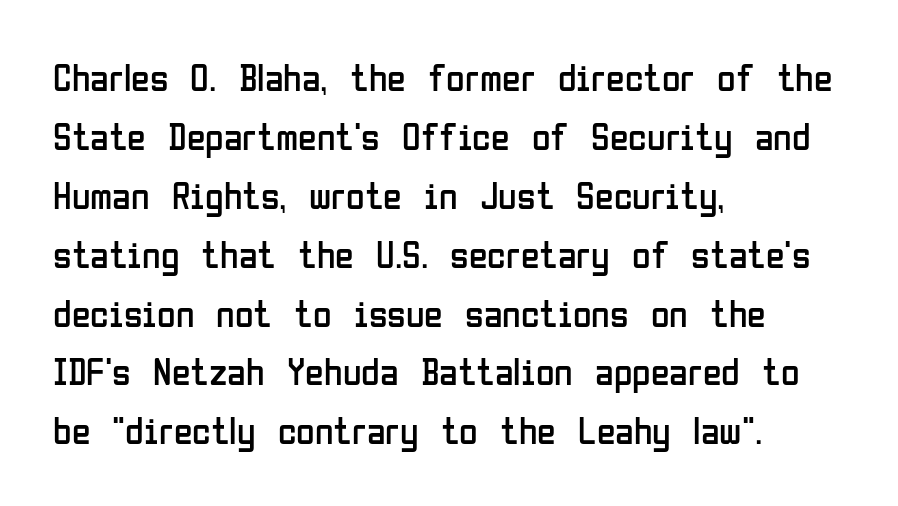
{"serif": "no", "italic": "no", "bold": "no", "weight": "regular", "width": "condensed", "stroke_contrast": "low", "x_height": "medium", "monospaced": "no", "underline": "no", "align": "left", "line_spacing": "normal", "line_spacing_ratio": 1.55, "letter_spacing": "normal", "letter_spacing_em": 0.0, "glyph_px": 38}
